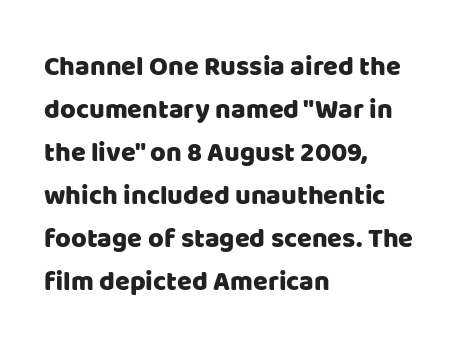
Notice how descenders clear the ascenders below comfortably — that's standard leading. Rendered with straight, roman letterforms. These lines keep a tight, regular rhythm from letter to letter. Only glyphs here, with clear space below each row. Line beginnings align vertically; line endings do not.
